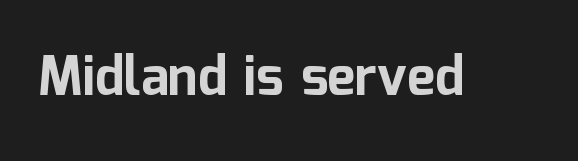
The image shows 53 px bold sans-serif type, upright; set normal letter spacing, not underlined; low stroke contrast and a medium x-height.
